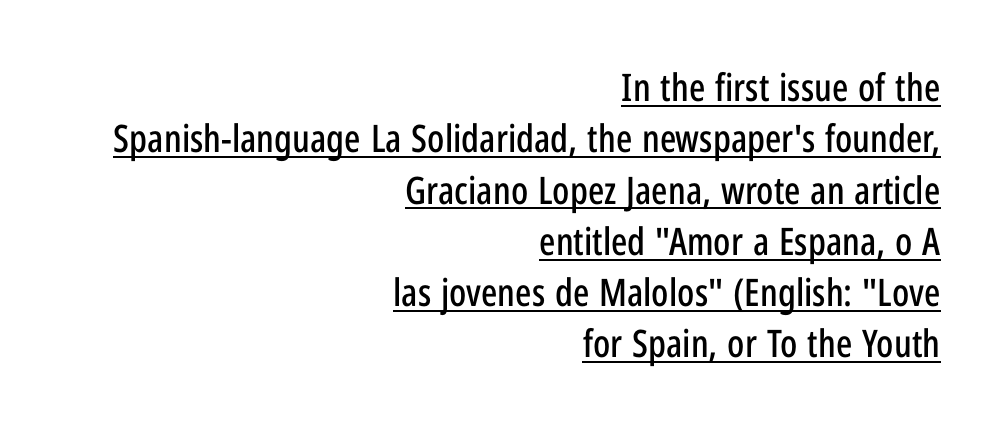
Beneath each row of characters lies a ruled line. Look at the tracking — it's just the regular setting, nothing added. The designer went with a sans here, leaving each stem footless. Think of a printed novel: that variable character pitch is what you see here.
